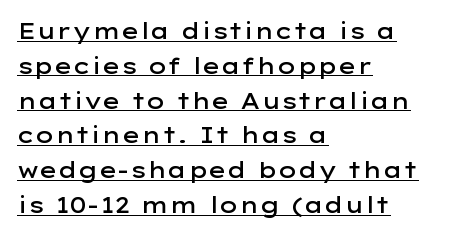
The image shows 22 px text type, upright; set left-aligned, normal line spacing (1.58x), normal letter spacing, underlined.
